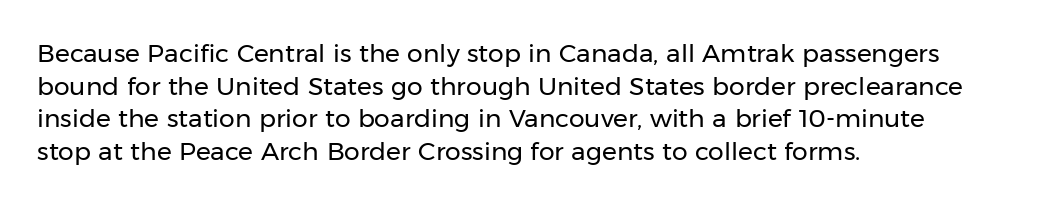
The image shows 25 px text type, upright; set left-aligned, normal line spacing (1.31x), normal letter spacing, not underlined.
